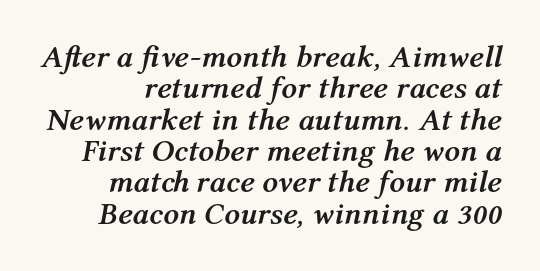
Q: Is the text bold? A: Yes.
Q: Is the text italic (slanted)? A: Yes, it leans right by about 12 degrees.
Q: Is the text underlined? A: No.
Q: Is the spacing between letters normal or unusually wide? A: Normal.
Q: Is the spacing between lines tight, normal or loose? A: Tight.
Q: Width (condensed, normal, or wide)? A: Normal.
Q: Stroke contrast? A: Medium.
Q: x-height? A: Medium.
Q: Monospaced? A: No.
